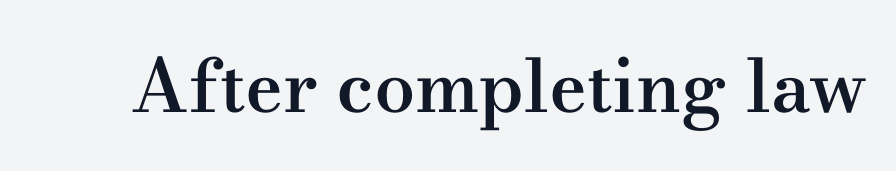
Descender tails drop into unmarked territory. The text was rendered using a seriffed face with decorative stroke endings. Think of a printed novel: that variable character pitch is what you see here. This sample uses an upright cut, with every glyph sitting square on the baseline.
